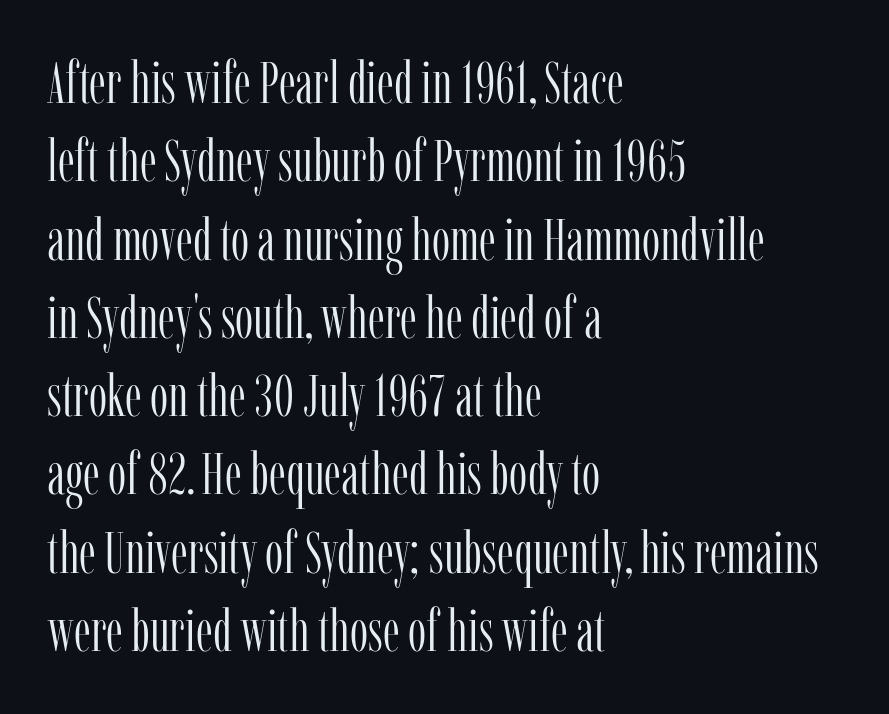
Q: Is the text bold? A: No.
Q: Is the text italic (slanted)? A: No, it is upright.
Q: Is the typeface a serif or a sans-serif typeface? A: Serif.
Q: Is the text underlined? A: No.
Q: How is the paragraph aligned? A: Left-aligned.
Q: Is the spacing between letters normal or unusually wide? A: Normal.
Q: Is the spacing between lines tight, normal or loose? A: Normal.
Q: Width (condensed, normal, or wide)? A: Condensed.
Q: Stroke contrast? A: Low.
Q: x-height? A: Medium.
Q: Monospaced? A: No.
